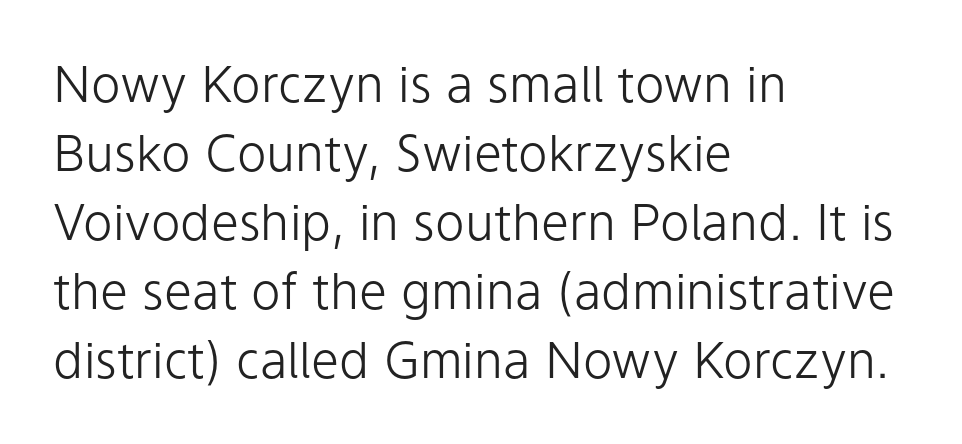
{"serif": "no", "italic": "no", "bold": "no", "weight": "light", "width": "normal", "stroke_contrast": "low", "x_height": "medium", "monospaced": "no", "underline": "no", "align": "left", "line_spacing": "normal", "line_spacing_ratio": 1.38, "letter_spacing": "normal", "letter_spacing_em": 0.0, "glyph_px": 50}
